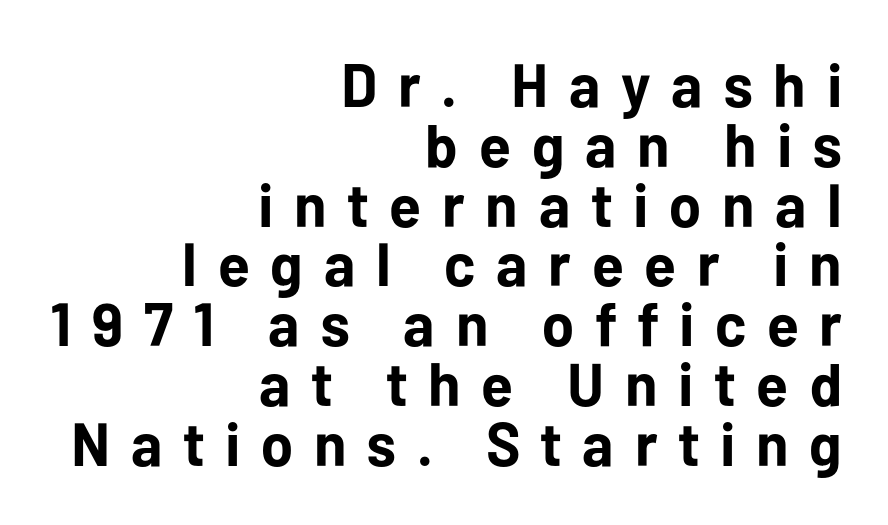
{"serif": "no", "italic": "no", "bold": "yes", "weight": "bold", "width": "normal", "stroke_contrast": "low", "x_height": "medium", "monospaced": "no", "underline": "no", "align": "right", "line_spacing": "tight", "line_spacing_ratio": 0.98, "letter_spacing": "wide", "letter_spacing_em": 0.34, "glyph_px": 61}
